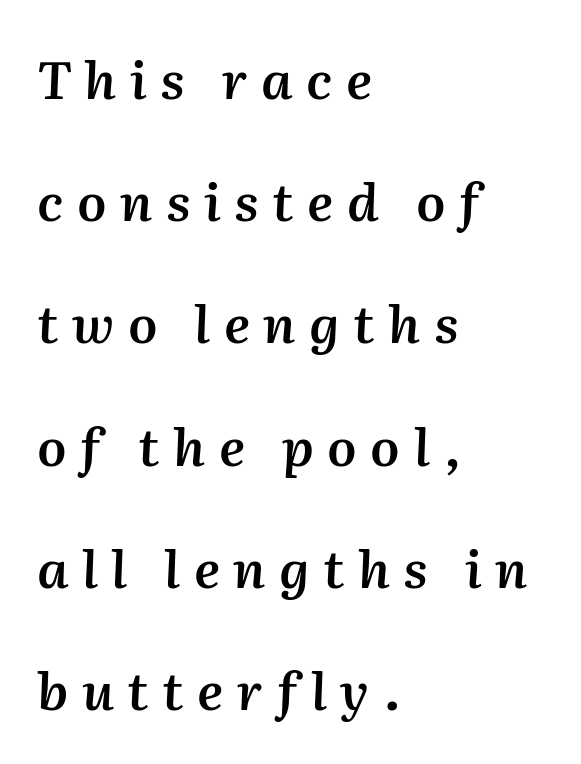
The image shows 52 px semibold type, italic (leaning right); set left-aligned, loose line spacing (2.35x), unusually wide letter spacing (+0.26 em), not underlined; medium stroke contrast and a medium x-height.
